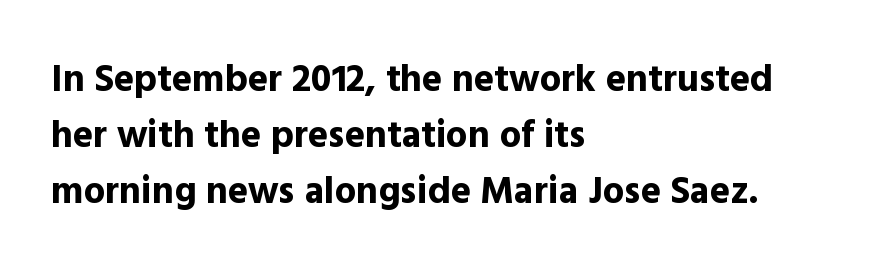
{"serif": "no", "italic": "no", "bold": "yes", "weight": "bold", "width": "normal", "x_height": "medium", "monospaced": "no", "underline": "no", "align": "left", "line_spacing": "normal", "line_spacing_ratio": 1.48, "letter_spacing": "normal", "letter_spacing_em": 0.0, "glyph_px": 38}
